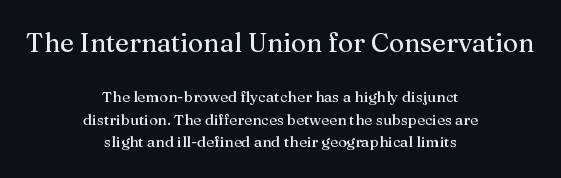
Q: Is the text italic (slanted)? A: No, it is upright.
Q: Is the text underlined? A: No.
Q: How is the paragraph aligned? A: Centered.
Q: Is the spacing between letters normal or unusually wide? A: Normal.
Q: Is the spacing between lines tight, normal or loose? A: Normal.
Q: Which block of text is set in a larger size, the first (top) or the second (bottom)? A: The first (top) one.
